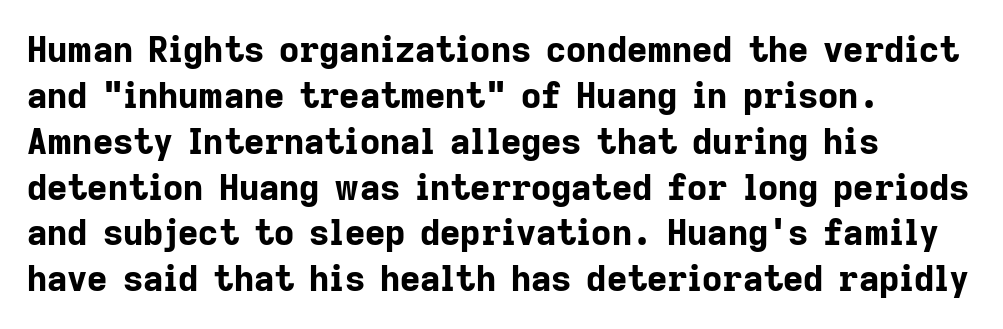
{"serif": "no", "italic": "no", "bold": "yes", "weight": "bold", "width": "normal", "stroke_contrast": "low", "x_height": "medium", "monospaced": "no", "underline": "no", "align": "left", "line_spacing": "normal", "line_spacing_ratio": 1.31, "letter_spacing": "normal", "letter_spacing_em": 0.0, "glyph_px": 35}
